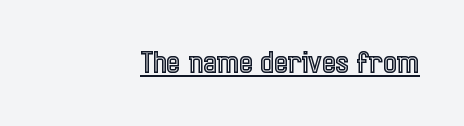
Q: Is the text italic (slanted)? A: No, it is upright.
Q: Is the text underlined? A: Yes.
Q: How is the paragraph aligned? A: Right-aligned.
Q: Is the spacing between letters normal or unusually wide? A: Normal.
Q: Width (condensed, normal, or wide)? A: Condensed.
Q: x-height? A: Medium.
Q: Monospaced? A: No.
